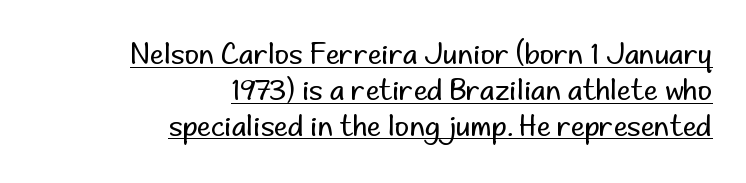
The image shows 28 px regular-weight sans-serif type, upright; set right-aligned, normal line spacing (1.28x), normal letter spacing, underlined; low stroke contrast and a small x-height.
